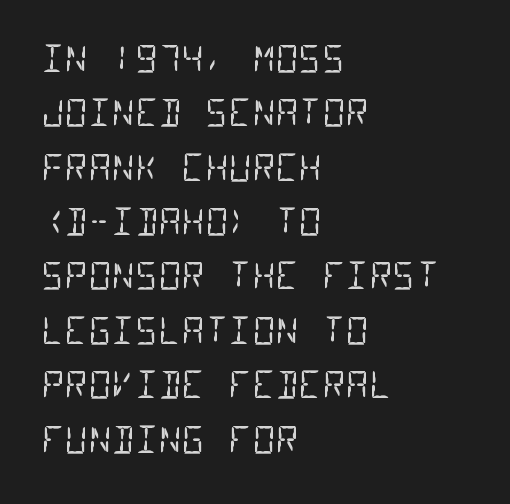
How are the letters spaced? Ordinarily, with no added tracking. Descender tails drop into unmarked territory. This is not heavy type; no bold has been used. Does the leading feel generous? No, just average. This is sans-serif lettering, the kind often seen on screens and signage. Does the copy run flush right? No — it runs flush left.
